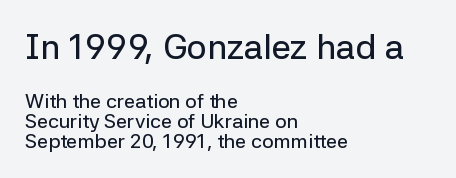
Q: Is the text italic (slanted)? A: No, it is upright.
Q: Is the typeface a serif or a sans-serif typeface? A: Sans-serif.
Q: Is the text underlined? A: No.
Q: How is the paragraph aligned? A: Left-aligned.
Q: Is the spacing between letters normal or unusually wide? A: Normal.
Q: Is the spacing between lines tight, normal or loose? A: Tight.
Q: Which block of text is set in a larger size, the first (top) or the second (bottom)? A: The first (top) one.
Q: Width (condensed, normal, or wide)? A: Normal.
Q: Stroke contrast? A: Low.
Q: x-height? A: Medium.
Q: Monospaced? A: No.
